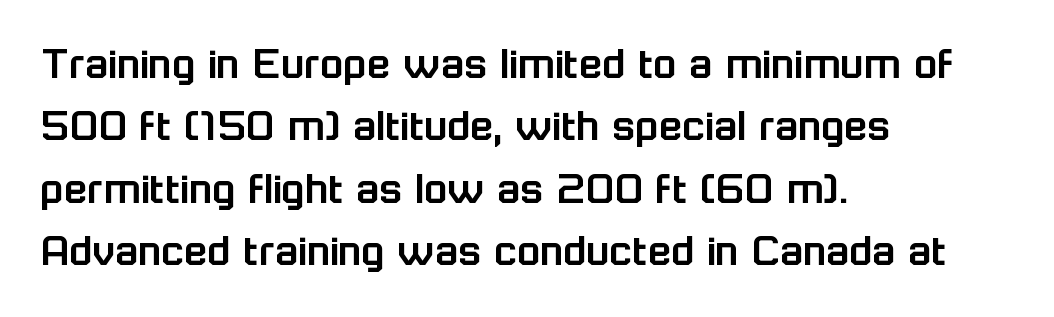
Q: Is the text italic (slanted)? A: No, it is upright.
Q: Is the typeface a serif or a sans-serif typeface? A: Sans-serif.
Q: Is the text underlined? A: No.
Q: How is the paragraph aligned? A: Left-aligned.
Q: Is the spacing between letters normal or unusually wide? A: Normal.
Q: Is the spacing between lines tight, normal or loose? A: Normal.
Q: Width (condensed, normal, or wide)? A: Normal.
Q: Stroke contrast? A: Low.
Q: x-height? A: Medium.
Q: Monospaced? A: No.
